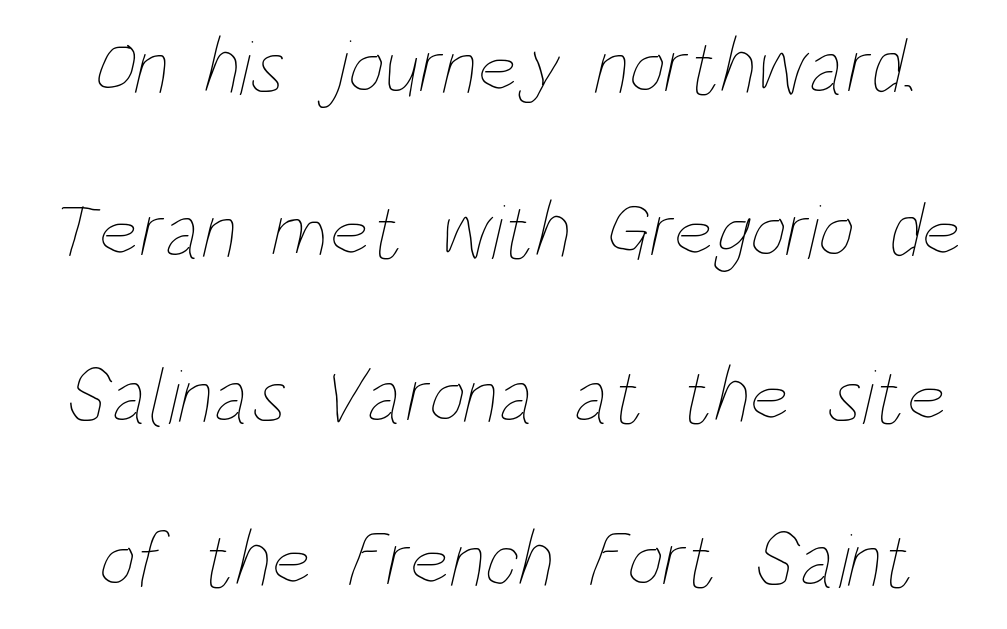
The image shows 79 px thin, condensed type; set loose line spacing (2.08x), normal letter spacing, not underlined; low stroke contrast and a large x-height.
